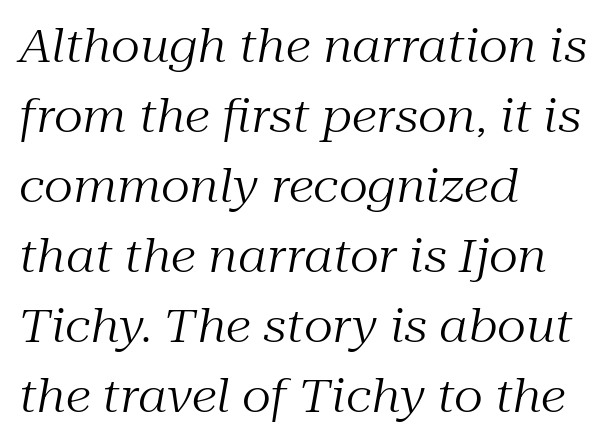
The image shows 46 px regular-weight serif type, italic (leaning right); set left-aligned, normal line spacing (1.52x), normal letter spacing, not underlined; medium stroke contrast and a medium x-height.
